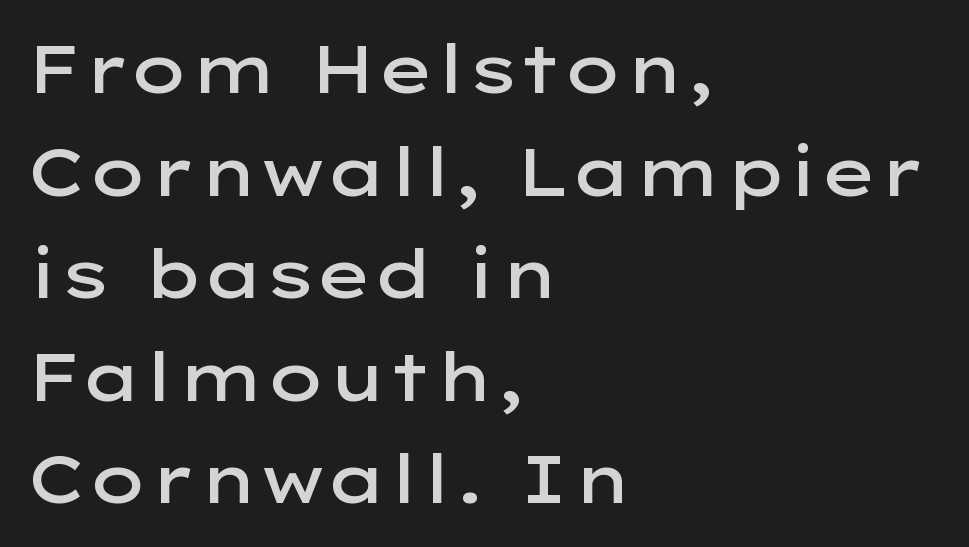
Each letter keeps its own natural width here, so spacing adapts to shape. Posture: straight, roman, zero tilt. The space between consecutive lines is moderate. Where is the straight margin? On the left. Tracking here is standard; glyphs follow each other at the usual distance. Nobody drew a line under any word here.
